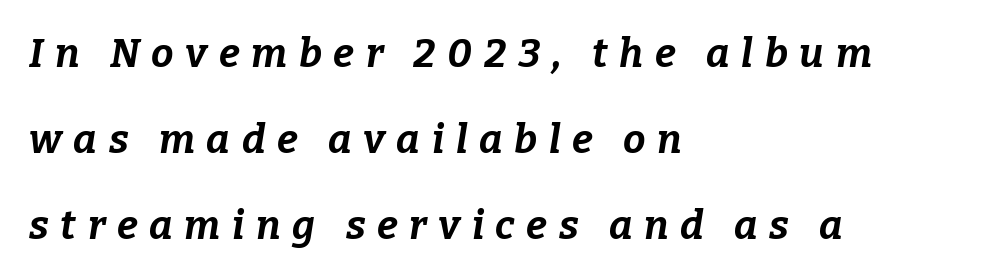
{"italic": "yes", "lean": "right", "slant_degrees": 9, "bold": "yes", "weight": "bold", "width": "normal", "stroke_contrast": "low", "x_height": "medium", "monospaced": "no", "underline": "no", "align": "left", "line_spacing": "loose", "line_spacing_ratio": 2.15, "letter_spacing": "wide", "letter_spacing_em": 0.29, "glyph_px": 40}
